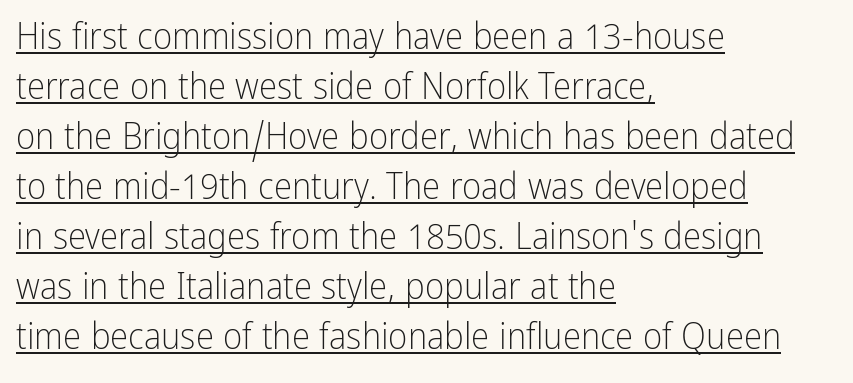
{"serif": "no", "italic": "no", "bold": "no", "weight": "light", "width": "condensed", "stroke_contrast": "low", "x_height": "medium", "monospaced": "no", "underline": "yes", "align": "left", "line_spacing": "normal", "line_spacing_ratio": 1.35, "letter_spacing": "normal", "letter_spacing_em": 0.0, "glyph_px": 37}
